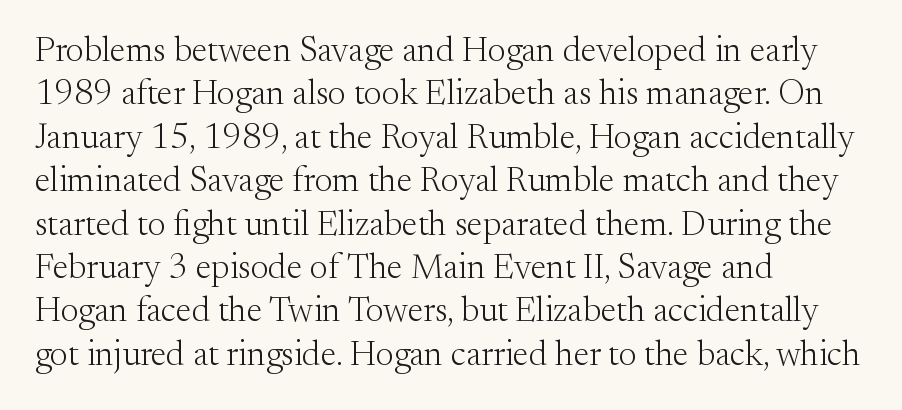
{"serif": "yes", "italic": "no", "bold": "no", "weight": "light", "width": "normal", "stroke_contrast": "medium", "x_height": "small", "monospaced": "no", "underline": "no", "align": "left", "line_spacing_ratio": 1.24, "letter_spacing": "normal", "letter_spacing_em": 0.0, "glyph_px": 35}
